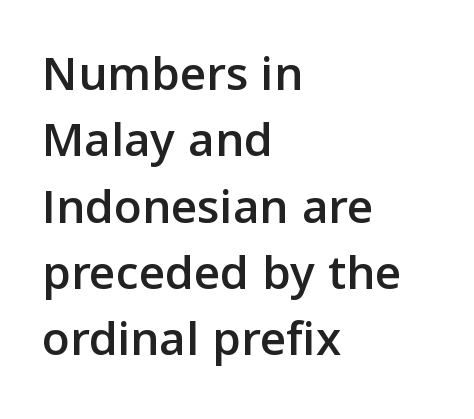
{"serif": "no", "italic": "no", "width": "normal", "stroke_contrast": "low", "x_height": "medium", "monospaced": "no", "underline": "no", "align": "left", "line_spacing": "normal", "line_spacing_ratio": 1.3, "letter_spacing": "normal", "letter_spacing_em": 0.0, "glyph_px": 51}
